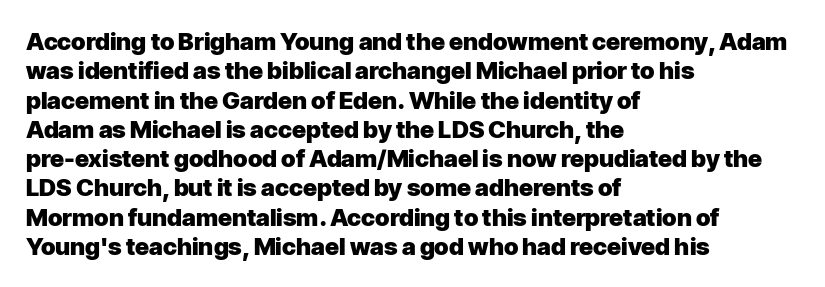
{"italic": "no", "bold": "yes", "underline": "no", "align": "left", "line_spacing_ratio": 1.22, "letter_spacing": "normal", "letter_spacing_em": 0.0, "glyph_px": 24}
